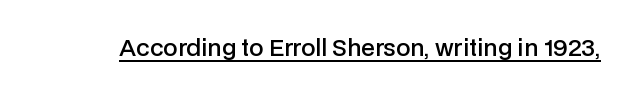
The image shows 23 px text type, upright; set normal letter spacing, underlined.
